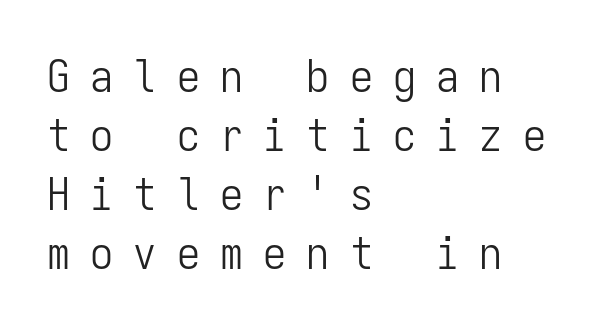
{"serif": "no", "italic": "no", "bold": "no", "weight": "light", "width": "condensed", "stroke_contrast": "low", "x_height": "medium", "monospaced": "yes", "underline": "no", "align": "left", "line_spacing": "normal", "line_spacing_ratio": 1.28, "letter_spacing": "wide", "letter_spacing_em": 0.44, "glyph_px": 46}
